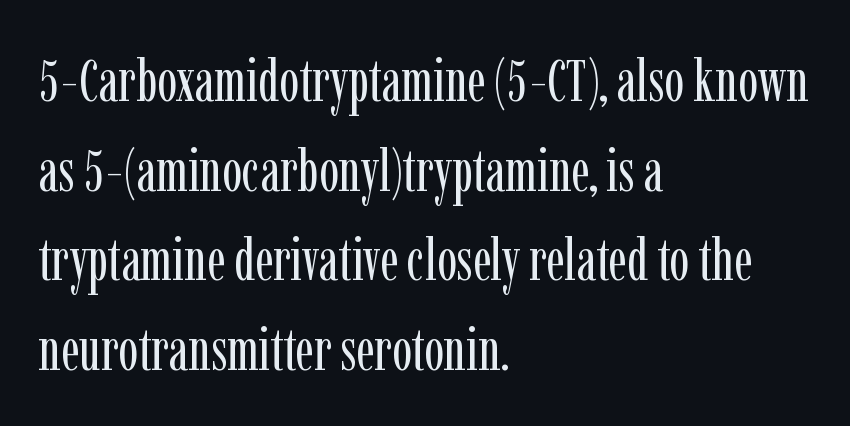
{"serif": "yes", "italic": "no", "bold": "no", "weight": "regular", "width": "condensed", "stroke_contrast": "low", "x_height": "medium", "monospaced": "no", "underline": "no", "align": "left", "line_spacing": "normal", "line_spacing_ratio": 1.52, "letter_spacing": "normal", "letter_spacing_em": 0.0, "glyph_px": 59}
